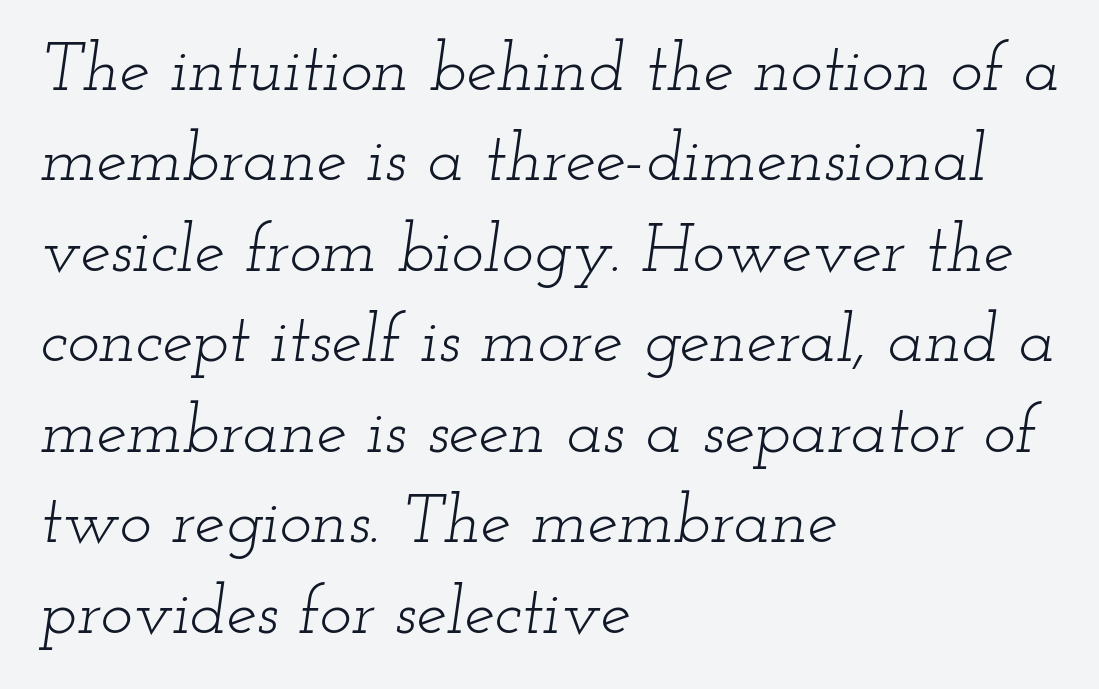
The image shows 68 px light, wide serif type, italic (leaning right); set left-aligned, normal line spacing (1.33x), normal letter spacing, not underlined; low stroke contrast and a small x-height.
